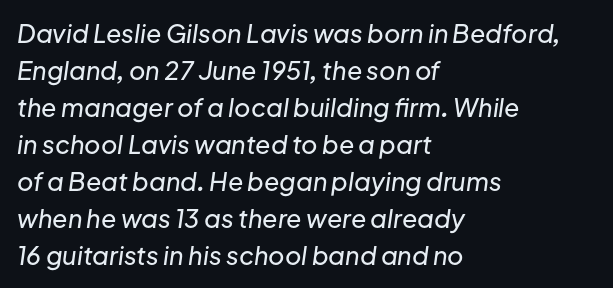
{"italic": "yes", "lean": "right", "slant_degrees": 8, "underline": "no", "align": "left", "line_spacing": "normal", "line_spacing_ratio": 1.48, "letter_spacing": "normal", "letter_spacing_em": 0.0, "glyph_px": 25}
